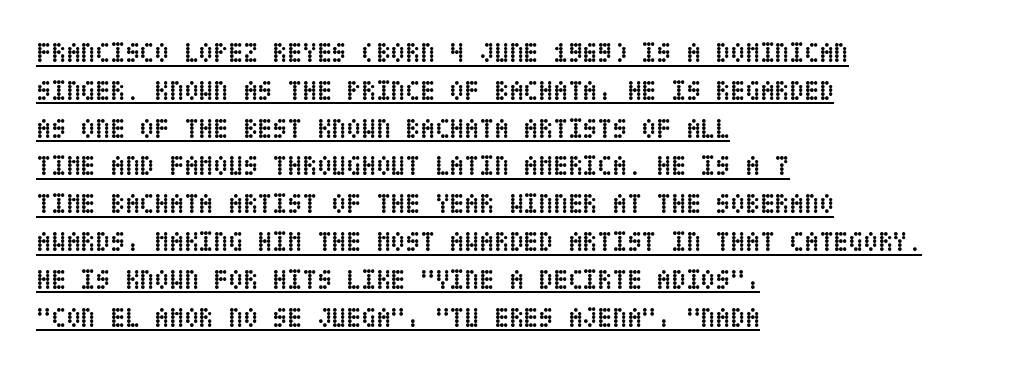
Q: Is the text bold? A: Yes.
Q: Is the text italic (slanted)? A: No, it is upright.
Q: Is the text underlined? A: Yes.
Q: How is the paragraph aligned? A: Left-aligned.
Q: Is the spacing between letters normal or unusually wide? A: Normal.
Q: Is the spacing between lines tight, normal or loose? A: Normal.
